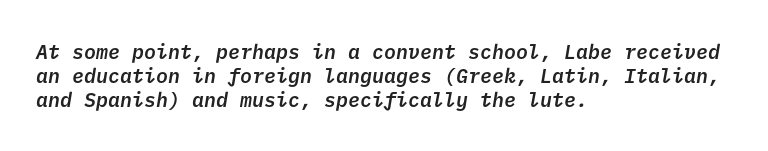
The lines are quadded left. Is the letter spacing exaggerated? No — it looks like the ordinary default. Typographic density is moderately raised because the face is semibold. The strip under each line holds only bare page.
